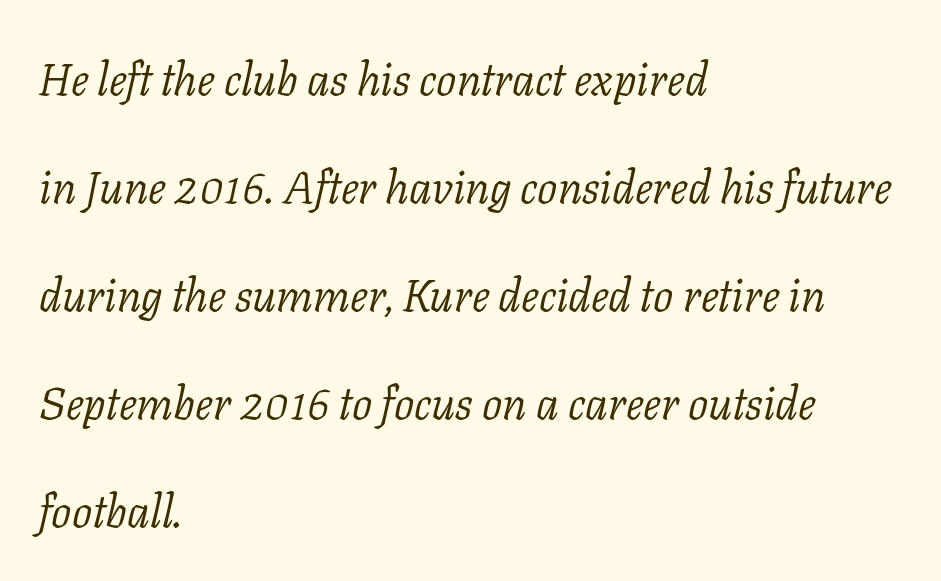
You could not count columns in this text — the font is proportionally spaced. Visually the block forms a straight wall on the left and a jagged coastline on the right. How would I describe the line gaps? Wide and relaxed. Characters are canted at an angle relative to the baseline's perpendicular. Underlining? Definitely not there. Stem width sits at or under what a default text font uses.
